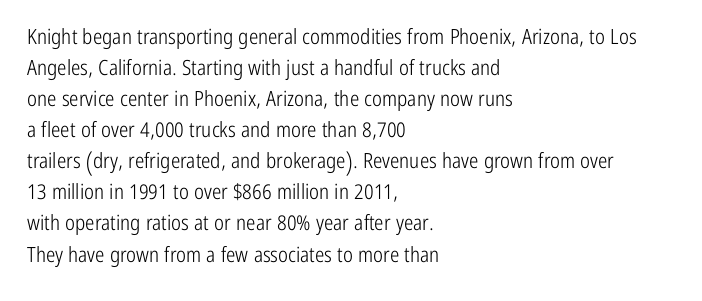
The image shows 21 px text type, upright; set left-aligned, normal line spacing (1.48x), normal letter spacing, not underlined.
